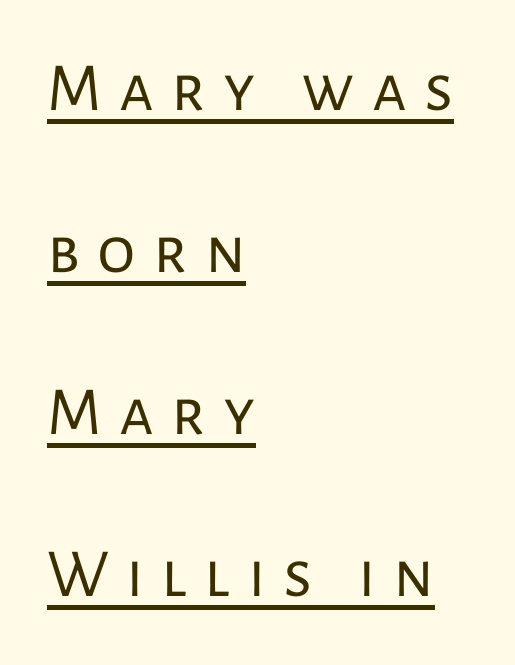
Q: Is the text bold? A: No.
Q: Is the text italic (slanted)? A: No, it is upright.
Q: Is the typeface a serif or a sans-serif typeface? A: Sans-serif.
Q: Is the text underlined? A: Yes.
Q: How is the paragraph aligned? A: Left-aligned.
Q: Is the spacing between letters normal or unusually wide? A: Unusually wide.
Q: Is the spacing between lines tight, normal or loose? A: Loose.
Q: Width (condensed, normal, or wide)? A: Normal.
Q: Stroke contrast? A: Low.
Q: x-height? A: Medium.
Q: Monospaced? A: No.
